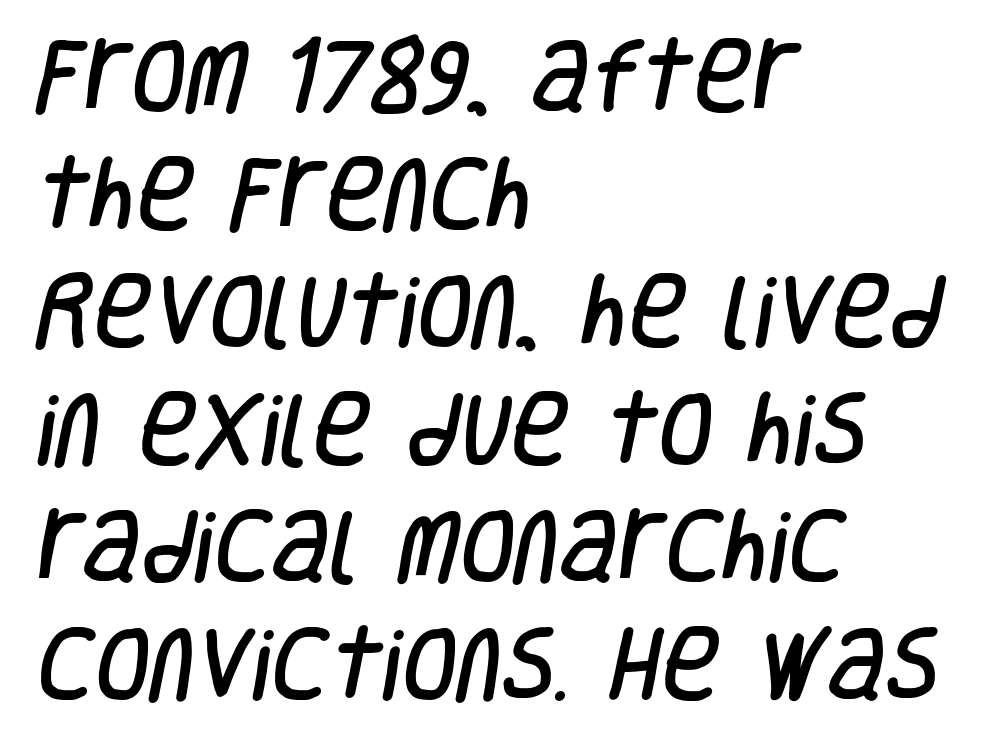
Q: Is the typeface a serif or a sans-serif typeface? A: Sans-serif.
Q: Is the text underlined? A: No.
Q: How is the paragraph aligned? A: Left-aligned.
Q: Is the spacing between letters normal or unusually wide? A: Normal.
Q: Is the spacing between lines tight, normal or loose? A: Normal.
Q: Width (condensed, normal, or wide)? A: Condensed.
Q: Stroke contrast? A: Low.
Q: x-height? A: Large.
Q: Monospaced? A: No.
